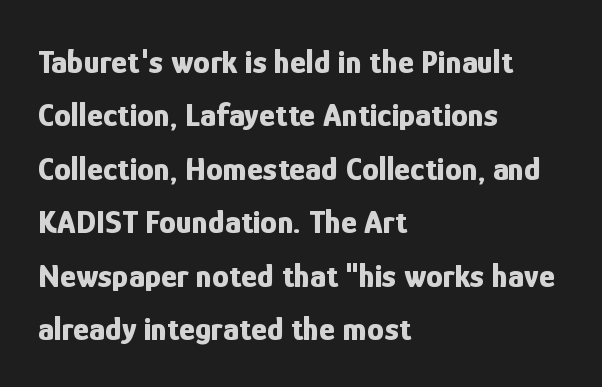
Q: Is the text bold? A: Yes.
Q: Is the text italic (slanted)? A: No, it is upright.
Q: Is the typeface a serif or a sans-serif typeface? A: Sans-serif.
Q: Is the text underlined? A: No.
Q: How is the paragraph aligned? A: Left-aligned.
Q: Is the spacing between letters normal or unusually wide? A: Normal.
Q: Is the spacing between lines tight, normal or loose? A: Normal.
Q: Width (condensed, normal, or wide)? A: Condensed.
Q: Stroke contrast? A: Low.
Q: x-height? A: Medium.
Q: Monospaced? A: No.
